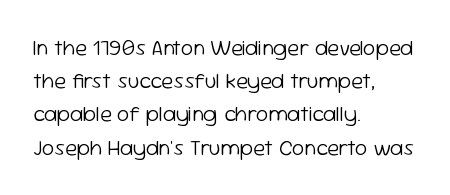
Tall strokes in this sample are plumb rather than angled. Weight: regular or lighter. Tracking value appears to be zero — textbook default spacing. The passage shown stacks its lines at a standard gap. The lines in this sample share a left origin and differ only in where they stop. Anything drawn beneath the words? Only blank space.
